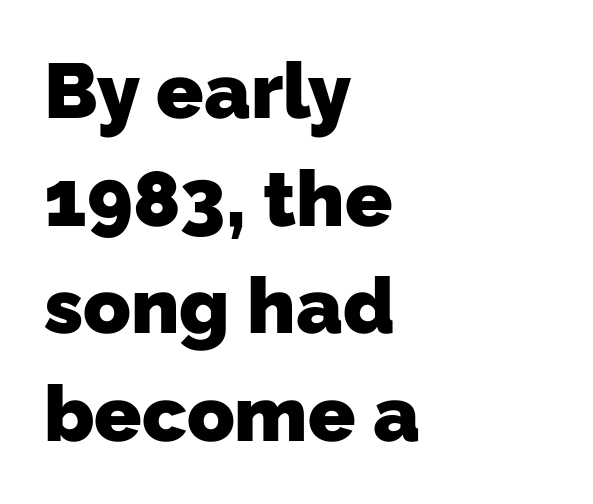
Strokes here are thick enough to call this a true bold. Check under the words: just untouched page. Each letter keeps its own natural width here, so spacing adapts to shape. Typographically, this falls in the sans-serif category.
